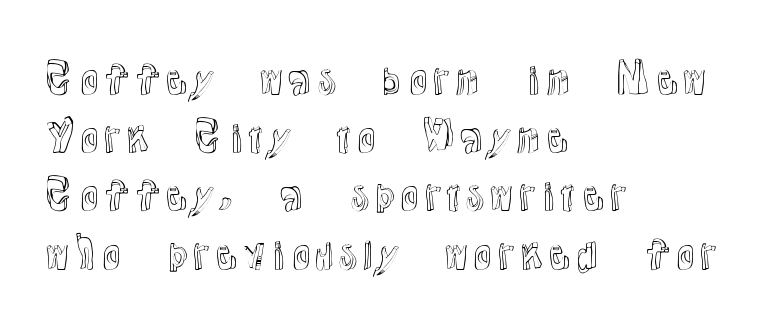
Regular leading. The lettering holds an erect, upright posture throughout. The rendering uses natural spacing where letterforms have individual widths. Words float on clear page, feet unadorned. Is the block centered? No — it sits flush against the left margin. Default kerning and tracking; the words read as compact shapes.
